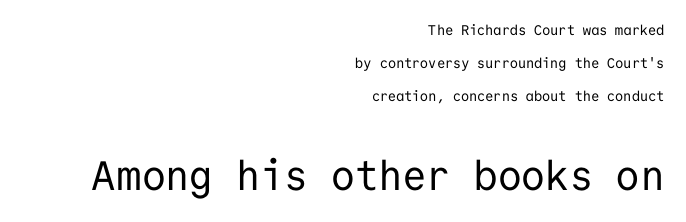
The image shows 41 px regular-weight sans-serif type, upright, monospaced; set right-aligned, loose line spacing (2.34x), normal letter spacing, not underlined; the second (bottom) block is 2.93x larger; low stroke contrast and a medium x-height.
